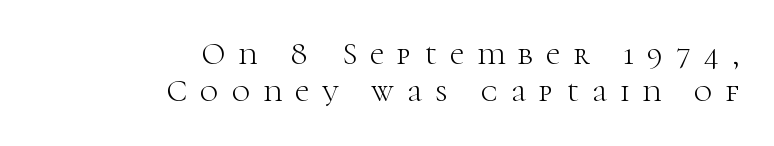
{"serif": "yes", "italic": "no", "bold": "no", "weight": "light", "width": "normal", "stroke_contrast": "high", "x_height": "medium", "monospaced": "no", "underline": "no", "align": "right", "line_spacing_ratio": 1.2, "letter_spacing": "wide", "letter_spacing_em": 0.43, "glyph_px": 31}
